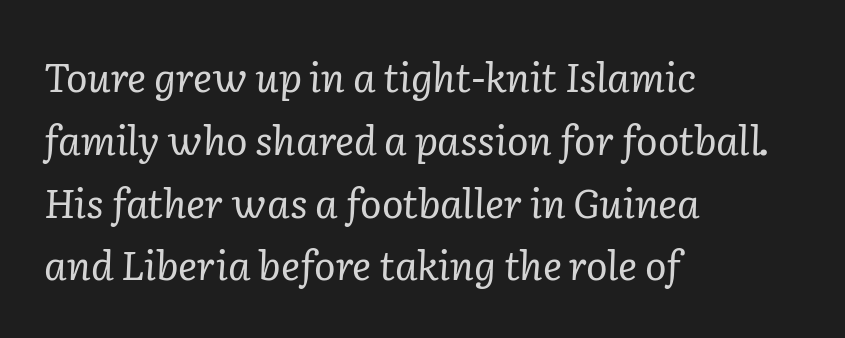
The image shows 40 px regular-weight serif type, italic (leaning right); set left-aligned, normal line spacing (1.57x), normal letter spacing, not underlined; low stroke contrast and a medium x-height.
